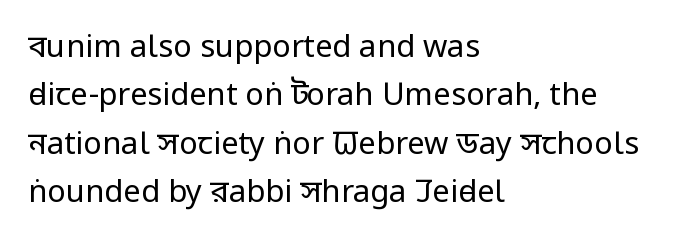
The image shows 31 px regular-weight, condensed sans-serif type, upright; set left-aligned, normal line spacing (1.56x), normal letter spacing, not underlined; low stroke contrast and a large x-height.
